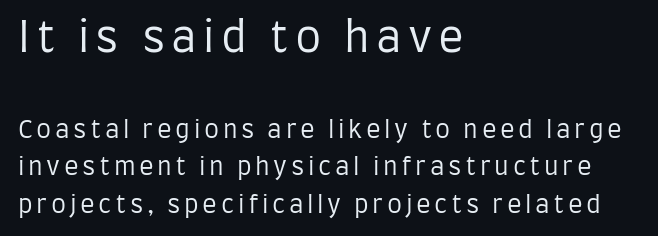
The image shows 42 px regular-weight, condensed sans-serif type, upright; set left-aligned, normal line spacing (1.57x), not underlined; the first (top) block is 1.75x larger; low stroke contrast and a large x-height.
